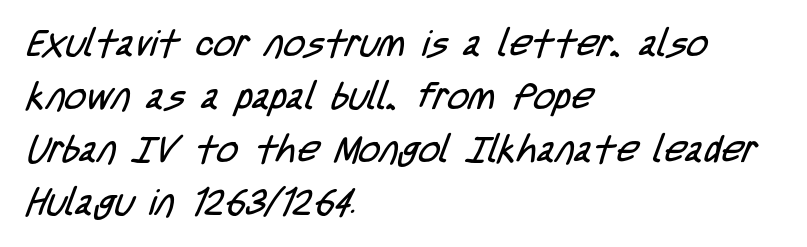
{"serif": "no", "bold": "no", "weight": "regular", "width": "condensed", "stroke_contrast": "low", "x_height": "large", "monospaced": "no", "underline": "no", "align": "left", "line_spacing": "normal", "line_spacing_ratio": 1.43, "letter_spacing": "normal", "letter_spacing_em": 0.0, "glyph_px": 37}
